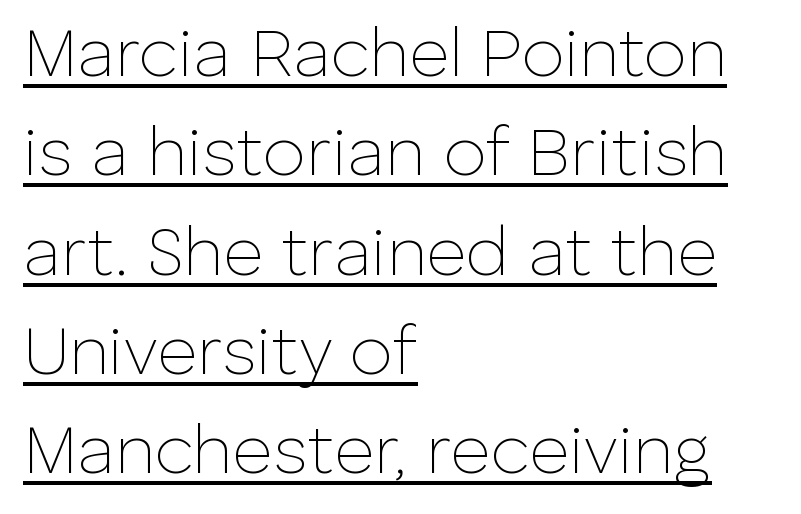
The image shows 69 px thin sans-serif type, upright; set left-aligned, normal line spacing (1.44x), normal letter spacing, underlined; low stroke contrast and a medium x-height.
